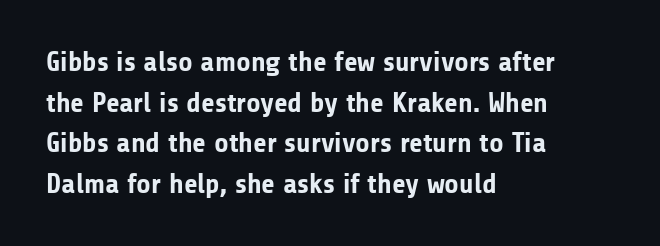
{"serif": "no", "italic": "no", "bold": "yes", "weight": "bold", "width": "normal", "stroke_contrast": "low", "x_height": "medium", "monospaced": "no", "underline": "no", "align": "left", "line_spacing": "normal", "line_spacing_ratio": 1.45, "letter_spacing": "normal", "letter_spacing_em": 0.0, "glyph_px": 28}
